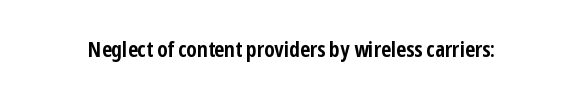
{"italic": "no", "bold": "yes", "underline": "no", "letter_spacing": "normal", "letter_spacing_em": 0.0, "glyph_px": 22}
